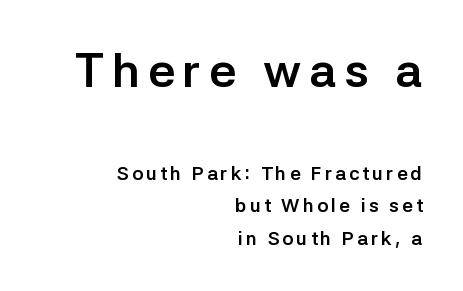
The image shows 48 px semibold sans-serif type, upright; set right-aligned, normal line spacing (1.7x), not underlined; the first (top) block is 2.53x larger; low stroke contrast and a medium x-height.
